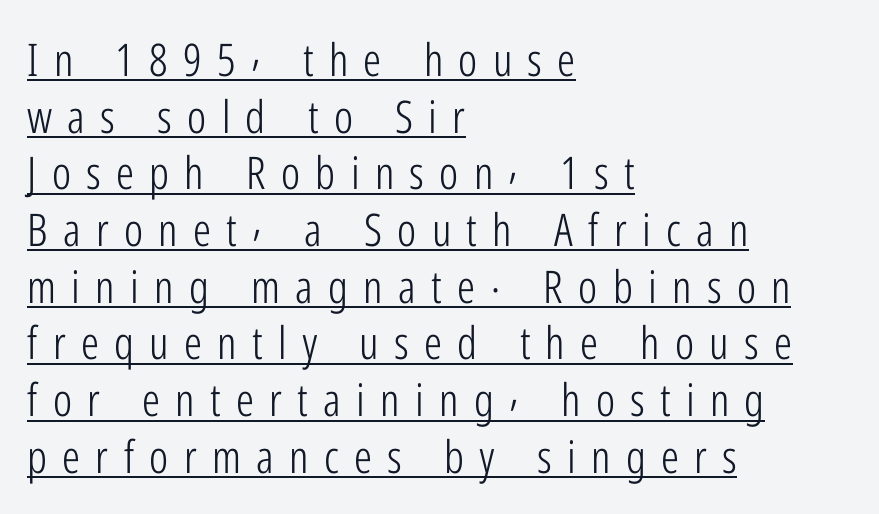
Line spacing here is normal. One-word summary of the alignment: left. Note the varied advance widths — an 'i' is clearly narrower than an 'm'. A roman cut, with each character standing at attention. Ink coverage per letter is moderate at most. Words appear elongated and porous because spacing is wide.
